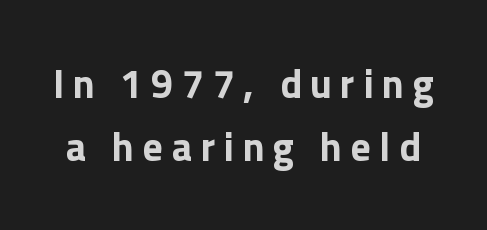
The passage shown is emphatically bold. How are the letters spaced? Widely, with obvious added tracking. This is sans-serif lettering, the kind often seen on screens and signage. Only glyphs here, with clear space below each row. Horizontal bands of white between lines are of average thickness. The face used here is proportionally spaced, like ordinary book or web type.
